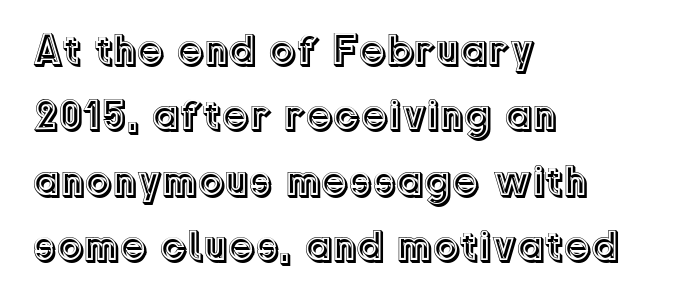
{"italic": "no", "width": "normal", "x_height": "medium", "monospaced": "no", "underline": "no", "align": "left", "line_spacing": "normal", "line_spacing_ratio": 1.52, "letter_spacing": "normal", "letter_spacing_em": 0.0, "glyph_px": 43}
